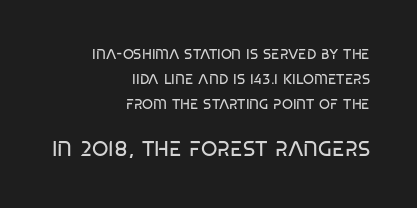
Students, note that the glyphs here touch the page at normal intervals. No extra ink here — the face is not bold. Top chunk: small. Bottom chunk: large. The area under the type is left untouched.
